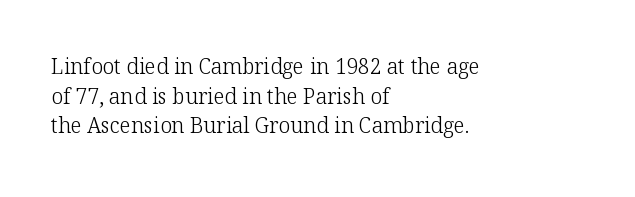
The image shows 21 px text type, upright; set left-aligned, normal line spacing (1.41x), normal letter spacing, not underlined.
